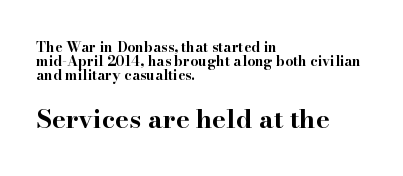
Is the letter spacing exaggerated? No — it looks like the ordinary default. Ordinary non-slanted type is in use. Heavy, bold letterforms. The typesetter chose a ragged-right arrangement here.
